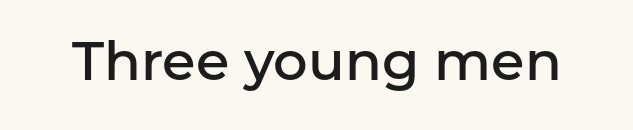
Proportional: the letters do not fall into vertical columns. How heavy is the stroke? Medium-heavy — a semibold, shy of bold. Are there feet on the stems? There aren't — it's a sans. The lettering holds an erect, upright posture throughout. Standard letterfit; no display-style spreading of the glyphs.
